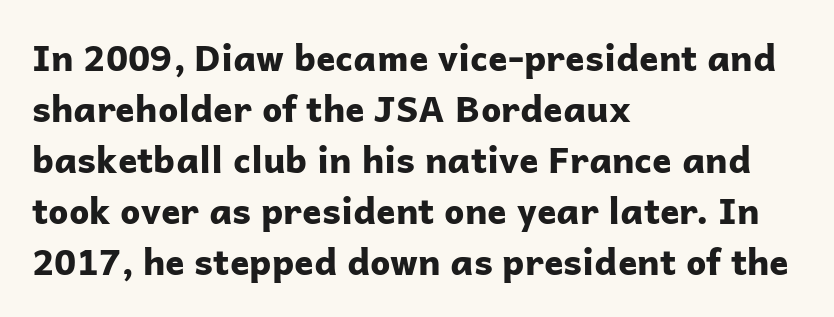
{"serif": "no", "italic": "no", "bold": "yes", "weight": "bold", "width": "normal", "stroke_contrast": "low", "x_height": "medium", "monospaced": "no", "underline": "no", "align": "left", "line_spacing": "normal", "line_spacing_ratio": 1.42, "letter_spacing": "normal", "letter_spacing_em": 0.0, "glyph_px": 36}
